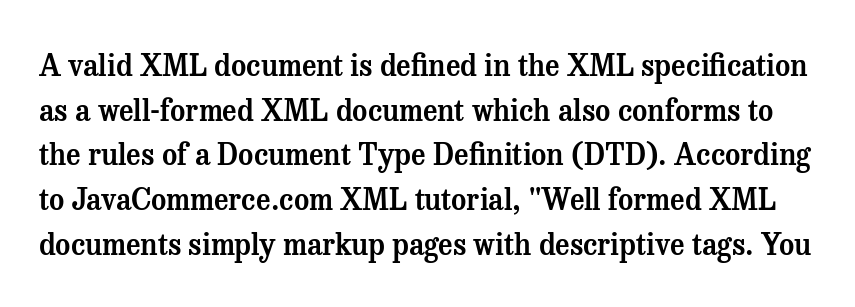
The image shows 29 px serif type, upright; set normal line spacing (1.54x), normal letter spacing, not underlined; medium stroke contrast and a medium x-height.
